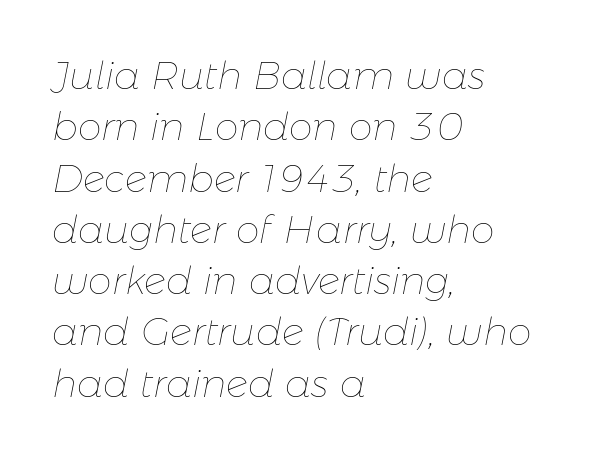
The image shows 38 px thin type, italic (leaning right); set left-aligned, normal line spacing (1.35x), normal letter spacing, not underlined; low stroke contrast and a medium x-height.
